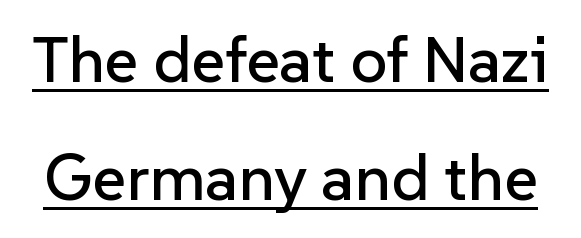
Here the glyphs are tracked normally, forming tight word shapes. When letters stand straight like this, we call the style roman or upright. Check the space under the baseline: a stroke is drawn there. Grotesque or geometric, the face here clearly has no serifs. Each letter keeps its own natural width here, so spacing adapts to shape.
